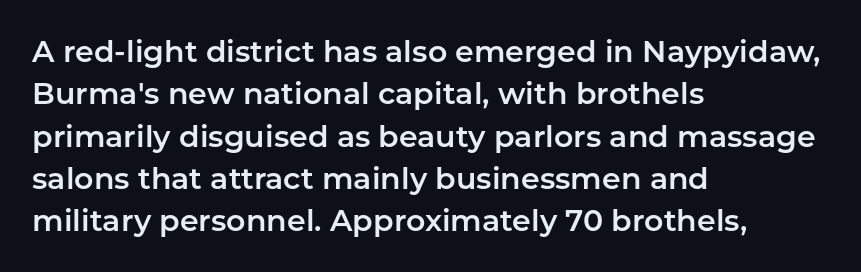
The image shows 30 px sans-serif type, upright; set left-aligned, normal line spacing (1.41x), normal letter spacing, not underlined; low stroke contrast and a medium x-height.
